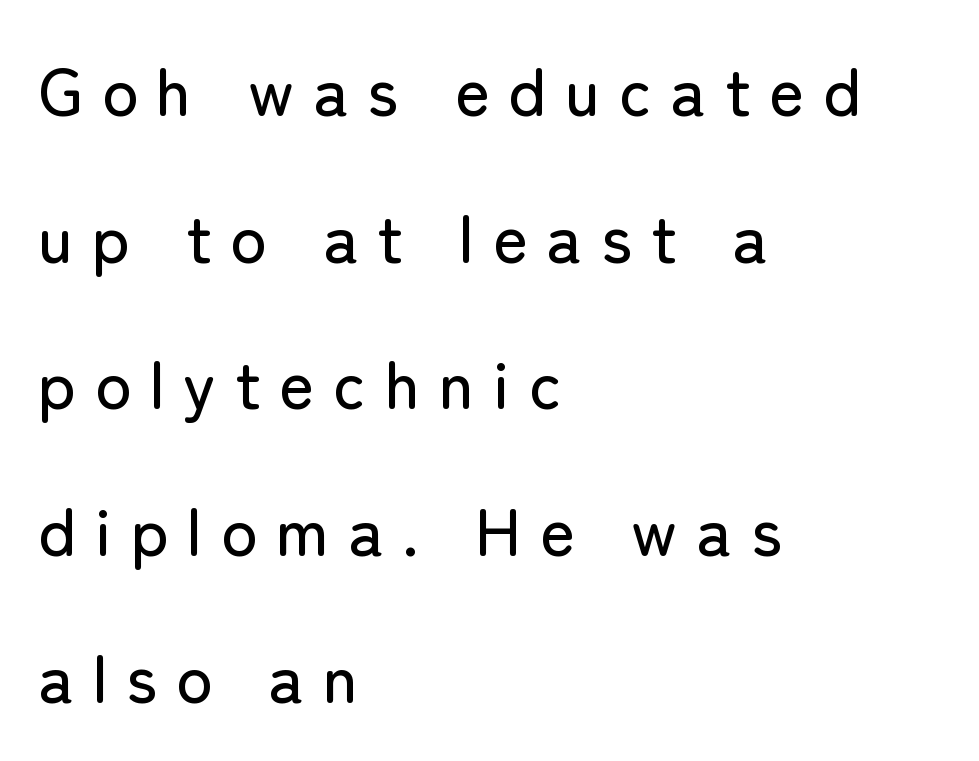
Q: Is the text italic (slanted)? A: No, it is upright.
Q: Is the typeface a serif or a sans-serif typeface? A: Sans-serif.
Q: Is the text underlined? A: No.
Q: How is the paragraph aligned? A: Left-aligned.
Q: Is the spacing between letters normal or unusually wide? A: Unusually wide.
Q: Is the spacing between lines tight, normal or loose? A: Loose.
Q: Width (condensed, normal, or wide)? A: Normal.
Q: Stroke contrast? A: Low.
Q: x-height? A: Medium.
Q: Monospaced? A: No.
